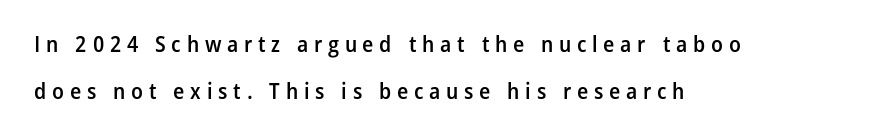
The passage shown stacks its lines with a broad gap. Upright lettering throughout. Does extra space separate the letters? Yes, quite a lot of it. In terms of weight, the rendering is demibold, just under bold. Words float on clear page, feet unadorned. Compared with a centered layout, this one pins lines to the left instead.
